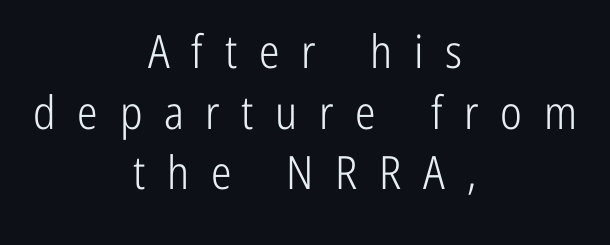
Q: Is the text bold? A: No.
Q: Is the text italic (slanted)? A: No, it is upright.
Q: Is the typeface a serif or a sans-serif typeface? A: Sans-serif.
Q: Is the text underlined? A: No.
Q: How is the paragraph aligned? A: Centered.
Q: Is the spacing between letters normal or unusually wide? A: Unusually wide.
Q: Is the spacing between lines tight, normal or loose? A: Normal.
Q: Width (condensed, normal, or wide)? A: Condensed.
Q: Stroke contrast? A: Low.
Q: x-height? A: Medium.
Q: Monospaced? A: No.
